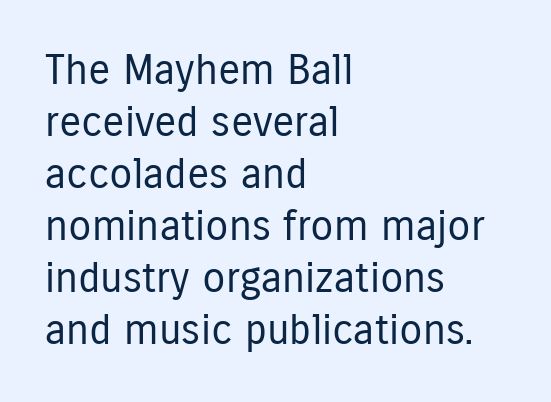
Default kerning and tracking; the words read as compact shapes. Do the characters align in a grid? No, the font is proportional. Posture: vertical. The cut favours lightness, reaching ordinary text weight at its darkest. The lines in this sample share a left origin and differ only in where they stop. The face used here is a sans, in the tradition of grotesques and geometrics.
